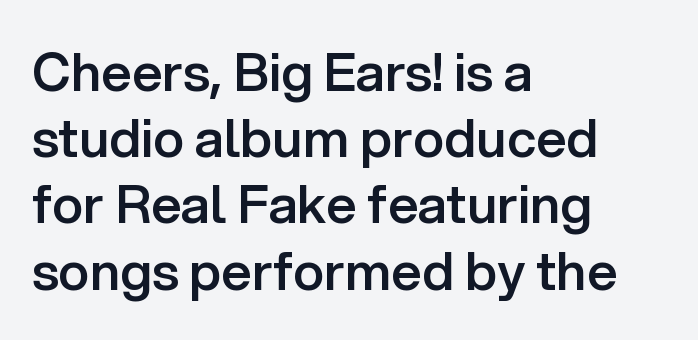
The image shows 53 px semibold sans-serif type, upright; set left-aligned, normal line spacing (1.25x), normal letter spacing, not underlined; low stroke contrast and a medium x-height.
